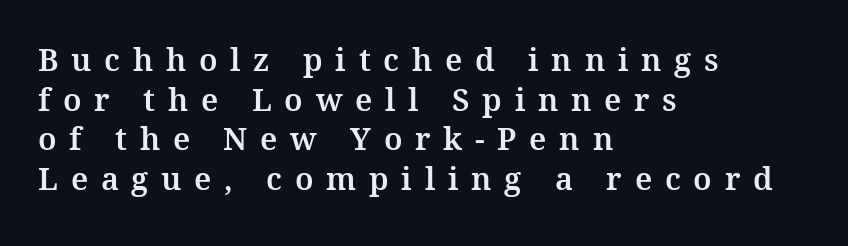
Q: Is the text italic (slanted)? A: No, it is upright.
Q: Is the typeface a serif or a sans-serif typeface? A: Serif.
Q: Is the text underlined? A: No.
Q: How is the paragraph aligned? A: Left-aligned.
Q: Is the spacing between letters normal or unusually wide? A: Unusually wide.
Q: Is the spacing between lines tight, normal or loose? A: Normal.
Q: Width (condensed, normal, or wide)? A: Normal.
Q: Stroke contrast? A: Medium.
Q: x-height? A: Medium.
Q: Monospaced? A: No.
